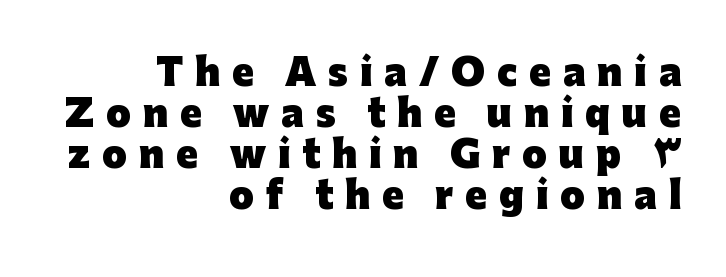
The image shows 36 px heavy sans-serif type, upright; set right-aligned, tight line spacing (1.14x), unusually wide letter spacing (+0.33 em), not underlined; low stroke contrast and a medium x-height.
